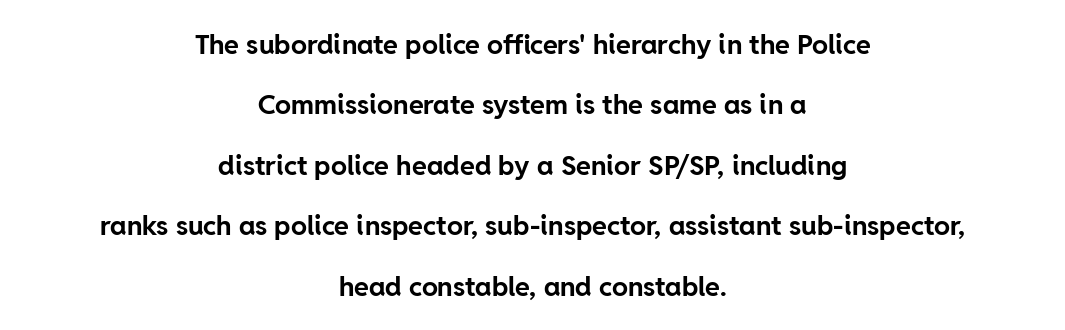
Italic? Not at all — the glyphs are vertical. Reading down the column, the eye jumps a long way to each next line. Just letters on the line, the space beneath them empty. The face used here is rendered with its standard letterfit. The lines in this sample share a center point and differ in where they start and stop.
